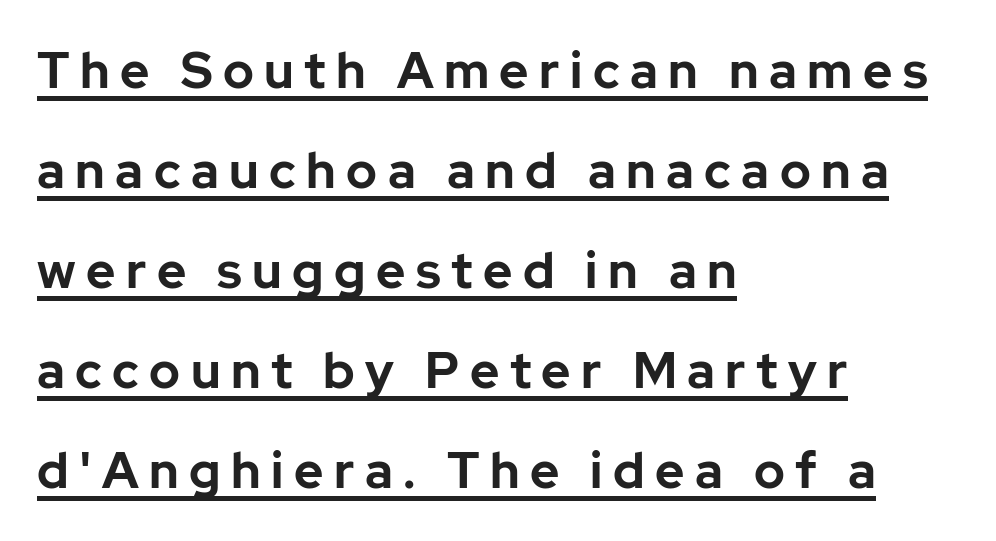
Q: Is the text bold? A: Yes.
Q: Is the text italic (slanted)? A: No, it is upright.
Q: Is the typeface a serif or a sans-serif typeface? A: Sans-serif.
Q: Is the text underlined? A: Yes.
Q: How is the paragraph aligned? A: Left-aligned.
Q: Is the spacing between letters normal or unusually wide? A: Unusually wide.
Q: Is the spacing between lines tight, normal or loose? A: Loose.
Q: Width (condensed, normal, or wide)? A: Normal.
Q: Stroke contrast? A: Low.
Q: x-height? A: Medium.
Q: Monospaced? A: No.
